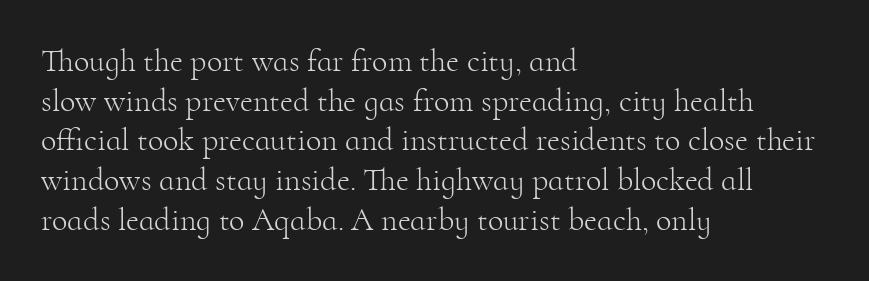
The image shows 32 px light serif type, upright; set left-aligned, line spacing 1.24x, normal letter spacing, not underlined; high stroke contrast and a small x-height.
